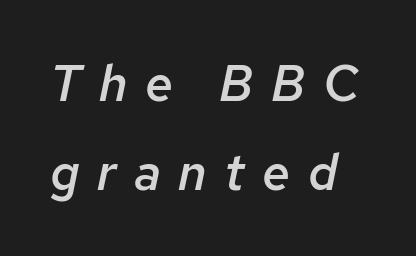
{"italic": "yes", "lean": "right", "slant_degrees": 12, "bold": "semi", "weight": "semibold", "width": "normal", "stroke_contrast": "low", "x_height": "medium", "monospaced": "no", "underline": "no", "line_spacing_ratio": 1.78, "letter_spacing": "wide", "letter_spacing_em": 0.35, "glyph_px": 50}
